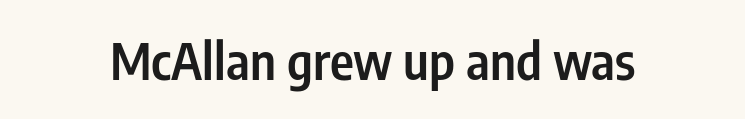
{"serif": "no", "italic": "no", "bold": "semi", "weight": "semibold", "width": "condensed", "stroke_contrast": "low", "x_height": "medium", "monospaced": "no", "underline": "no", "letter_spacing": "normal", "letter_spacing_em": 0.0, "glyph_px": 51}
